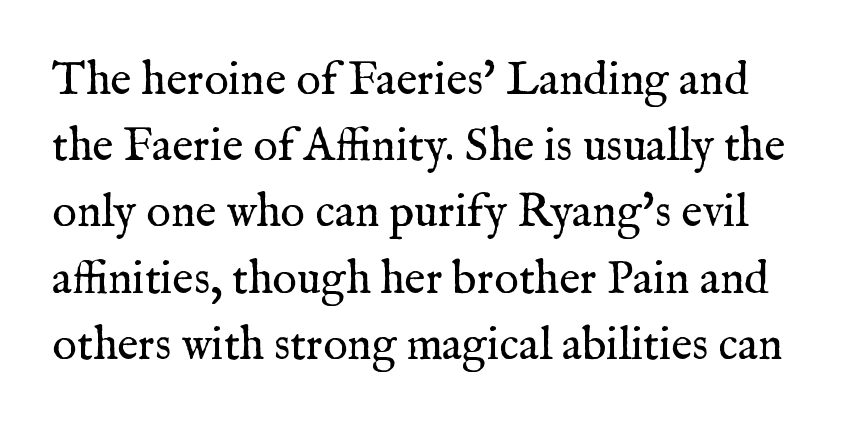
Q: Is the text bold? A: No.
Q: Is the text italic (slanted)? A: No, it is upright.
Q: Is the typeface a serif or a sans-serif typeface? A: Serif.
Q: Is the text underlined? A: No.
Q: Is the spacing between letters normal or unusually wide? A: Normal.
Q: Is the spacing between lines tight, normal or loose? A: Normal.
Q: Width (condensed, normal, or wide)? A: Normal.
Q: Stroke contrast? A: Medium.
Q: x-height? A: Medium.
Q: Monospaced? A: No.
